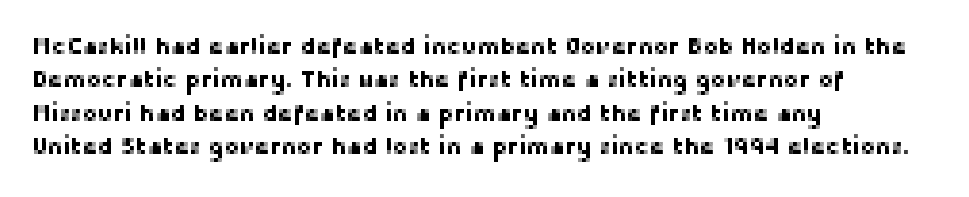
{"italic": "no", "underline": "no", "align": "left", "line_spacing": "normal", "line_spacing_ratio": 1.45, "letter_spacing": "normal", "letter_spacing_em": 0.0, "glyph_px": 23}
